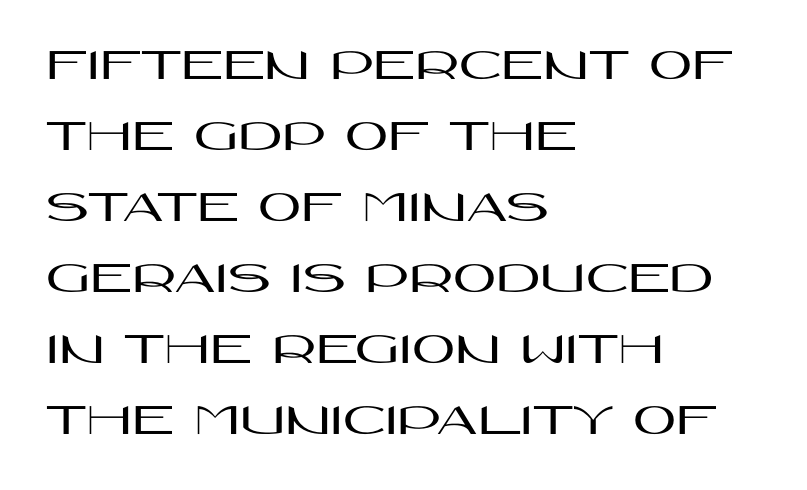
{"serif": "no", "italic": "no", "width": "wide", "stroke_contrast": "high", "x_height": "large", "monospaced": "no", "underline": "no", "align": "left", "line_spacing": "normal", "line_spacing_ratio": 1.51, "letter_spacing": "normal", "letter_spacing_em": 0.0, "glyph_px": 47}
